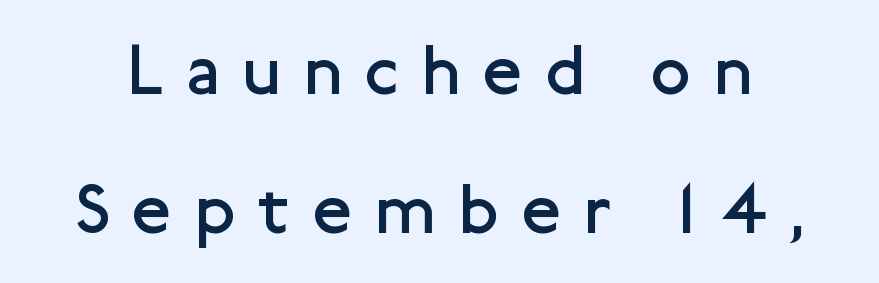
{"serif": "no", "italic": "no", "bold": "no", "weight": "regular", "width": "normal", "stroke_contrast": "low", "x_height": "medium", "monospaced": "no", "underline": "no", "line_spacing": "loose", "line_spacing_ratio": 1.96, "letter_spacing": "wide", "letter_spacing_em": 0.34, "glyph_px": 71}
